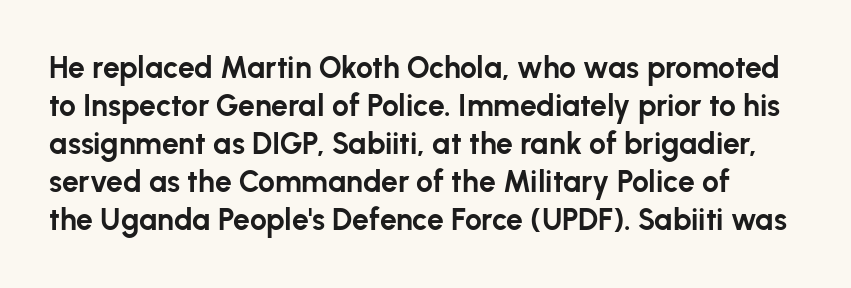
{"serif": "no", "italic": "no", "bold": "yes", "weight": "bold", "width": "normal", "stroke_contrast": "low", "x_height": "medium", "monospaced": "no", "underline": "no", "line_spacing": "normal", "line_spacing_ratio": 1.27, "letter_spacing": "normal", "letter_spacing_em": 0.0, "glyph_px": 30}
